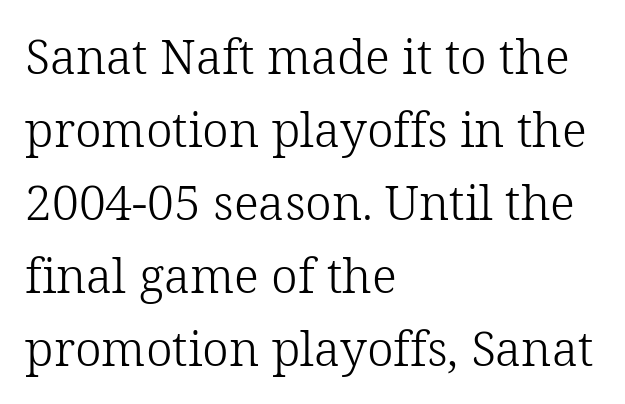
The image shows 48 px light serif type, upright; set left-aligned, normal line spacing (1.52x), normal letter spacing, not underlined; low stroke contrast and a medium x-height.
